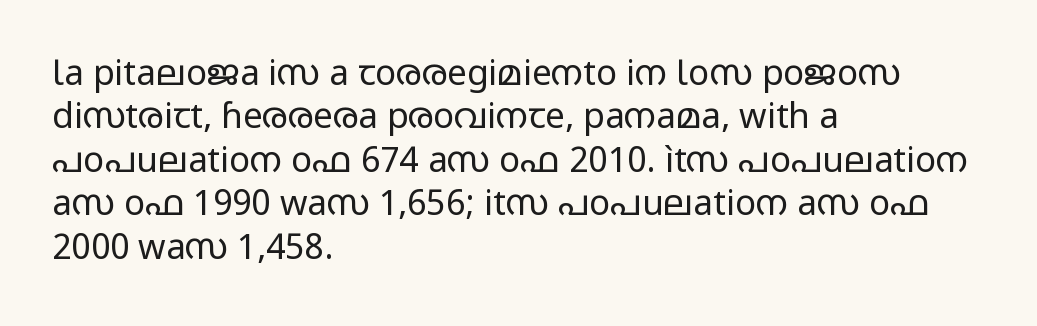
The type family on display is of the sans-serif kind. Letters rest on an invisible, unmarked baseline. A classic flush-left, rag-right setting is used for this passage. Observe the ordinary spacing: letters are neighbours, not strangers. Stems and bowls with no extra thickness — not bold.
